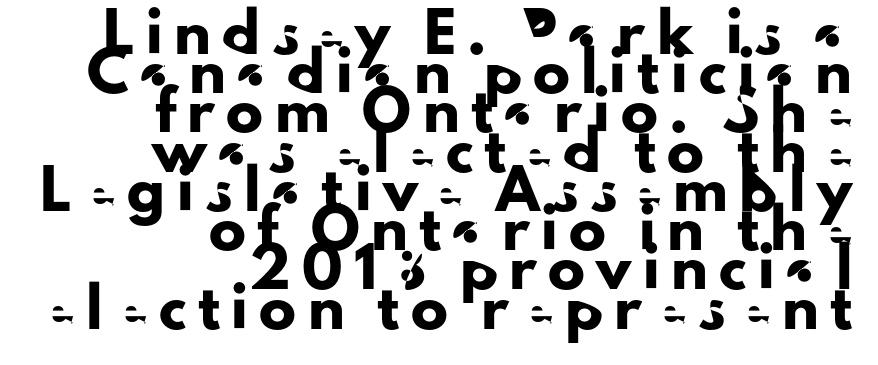
The image shows 37 px sans-serif type, upright; set right-aligned, tight line spacing (1.06x), unusually wide letter spacing (+0.31 em), not underlined; low stroke contrast and a small x-height.
